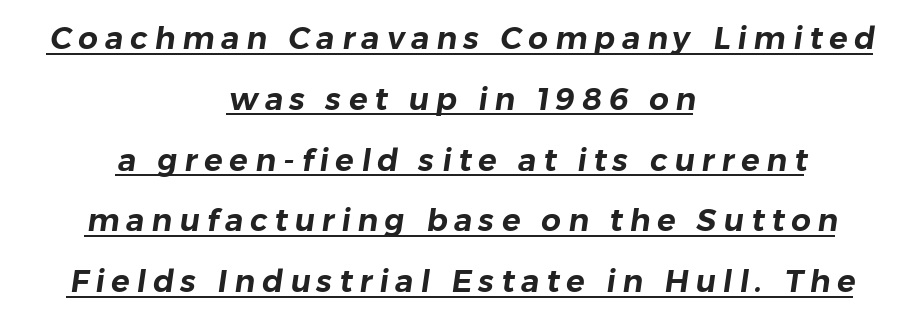
Q: Is the typeface a serif or a sans-serif typeface? A: Sans-serif.
Q: Is the text underlined? A: Yes.
Q: How is the paragraph aligned? A: Centered.
Q: Is the spacing between letters normal or unusually wide? A: Unusually wide.
Q: Is the spacing between lines tight, normal or loose? A: Loose.
Q: Width (condensed, normal, or wide)? A: Normal.
Q: Stroke contrast? A: Low.
Q: x-height? A: Medium.
Q: Monospaced? A: No.
